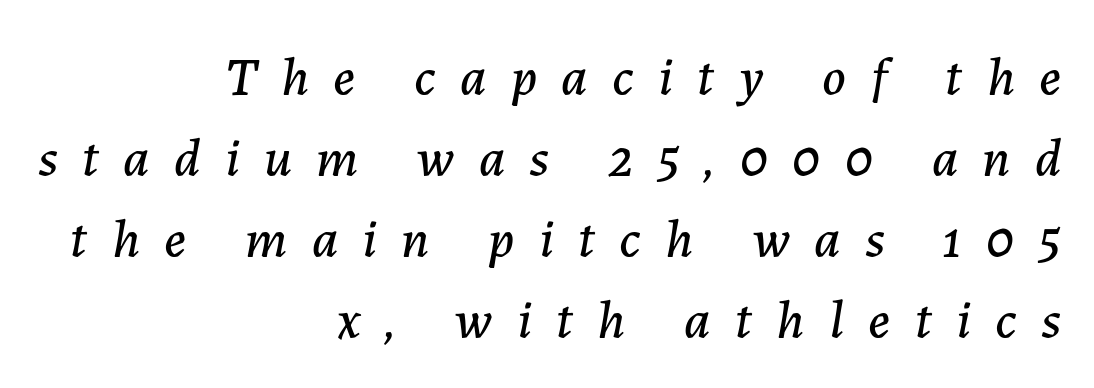
The image shows 54 px text type, italic (leaning right); set right-aligned, normal line spacing (1.5x), unusually wide letter spacing (+0.45 em), not underlined; low stroke contrast and a medium x-height.
